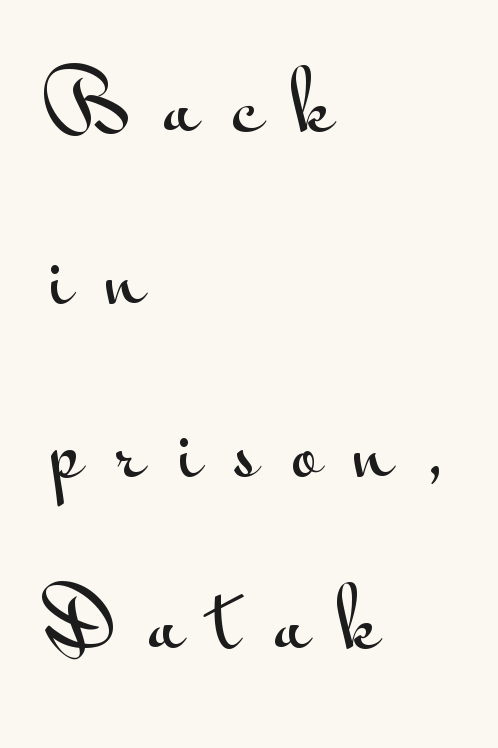
The image shows 77 px wide sans-serif type; set left-aligned, loose line spacing (2.24x), unusually wide letter spacing (+0.43 em), not underlined; medium stroke contrast and a small x-height.
